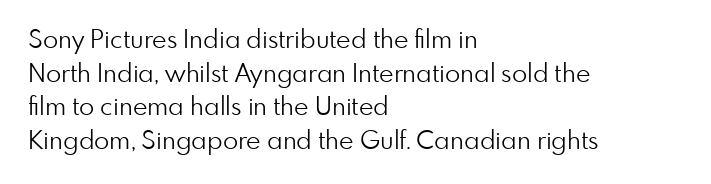
The image shows 25 px text type, upright; set left-aligned, normal line spacing (1.35x), normal letter spacing, not underlined.
